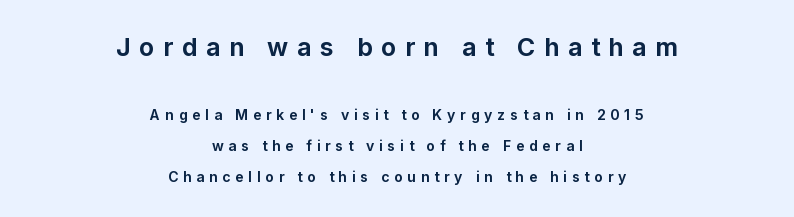
Italic? Not at all — the glyphs are vertical. Lines of text with bare space underneath. Every row of glyphs is offset so its center matches the block's center. The line texture is sparse and dotted thanks to wide tracking. Does the bottom block carry the larger type? No, the top block does. How heavy is the stroke? Heavy — this is a bold.
